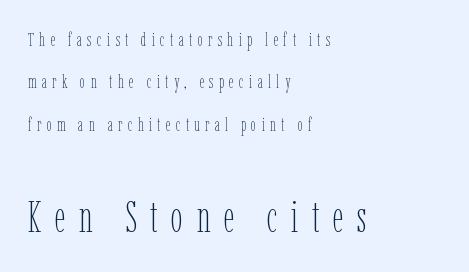
The image shows 44 px thin, condensed type, upright; set left-aligned, loose line spacing (2.35x), unusually wide letter spacing (+0.3 em), not underlined; the second (bottom) block is 2.44x larger; low stroke contrast and a medium x-height.
